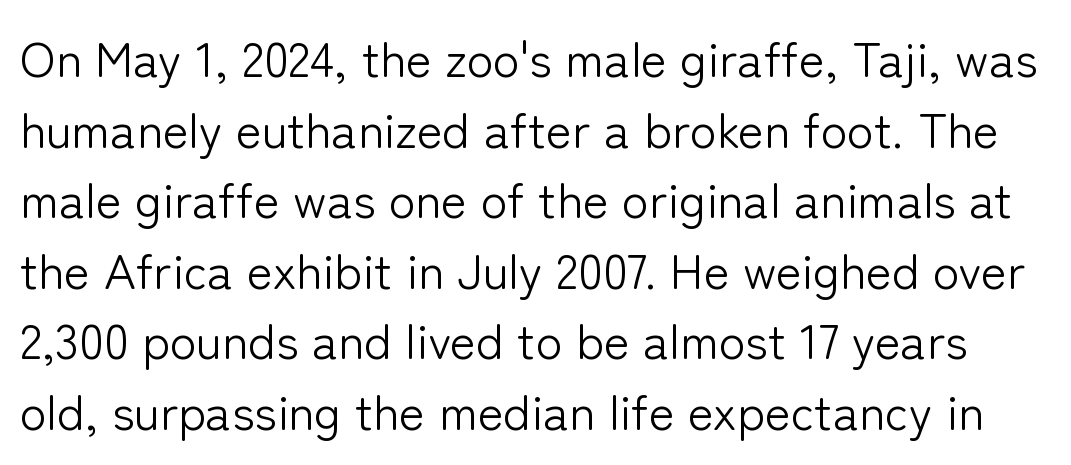
Q: Is the text bold? A: No.
Q: Is the text italic (slanted)? A: No, it is upright.
Q: Is the typeface a serif or a sans-serif typeface? A: Sans-serif.
Q: Is the text underlined? A: No.
Q: Is the spacing between letters normal or unusually wide? A: Normal.
Q: Is the spacing between lines tight, normal or loose? A: Normal.
Q: Width (condensed, normal, or wide)? A: Normal.
Q: Stroke contrast? A: Low.
Q: x-height? A: Medium.
Q: Monospaced? A: No.
